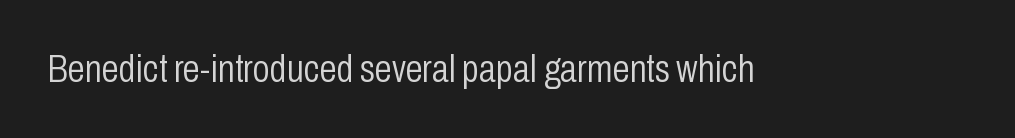
{"serif": "no", "italic": "no", "bold": "no", "weight": "light", "width": "condensed", "stroke_contrast": "low", "x_height": "medium", "monospaced": "no", "underline": "no", "letter_spacing": "normal", "letter_spacing_em": 0.0, "glyph_px": 39}
